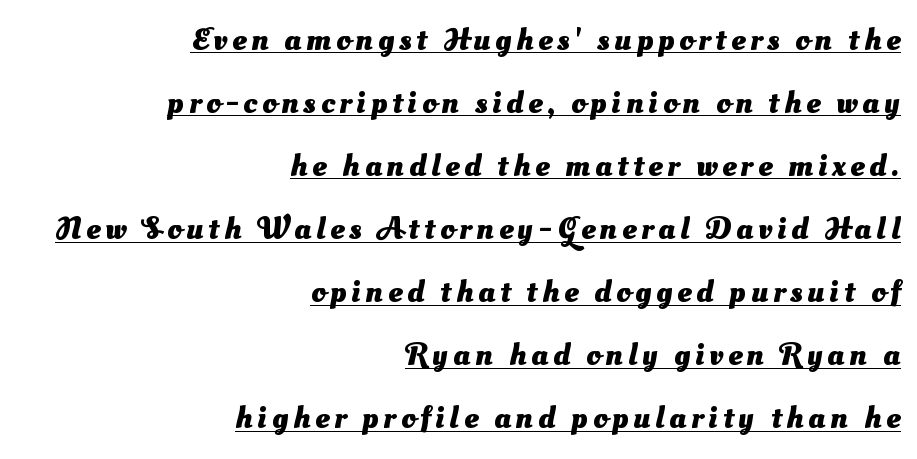
Q: Is the text bold? A: Yes.
Q: Is the typeface a serif or a sans-serif typeface? A: Sans-serif.
Q: Is the text underlined? A: Yes.
Q: How is the paragraph aligned? A: Right-aligned.
Q: Is the spacing between lines tight, normal or loose? A: Loose.
Q: Width (condensed, normal, or wide)? A: Normal.
Q: Stroke contrast? A: Medium.
Q: x-height? A: Small.
Q: Monospaced? A: No.
